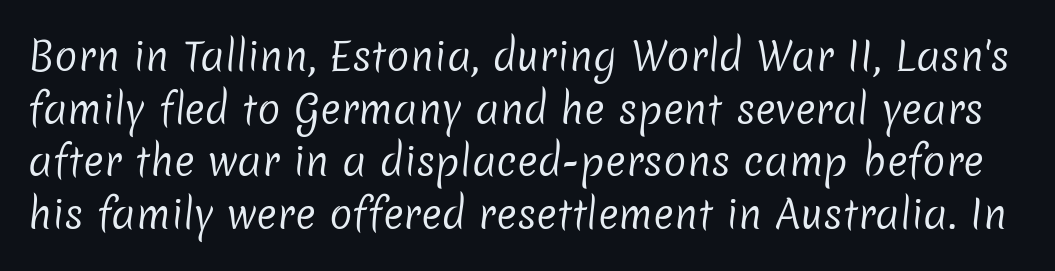
{"serif": "no", "bold": "no", "weight": "regular", "width": "normal", "stroke_contrast": "low", "x_height": "medium", "monospaced": "no", "underline": "no", "line_spacing": "normal", "line_spacing_ratio": 1.35, "letter_spacing": "normal", "letter_spacing_em": 0.0, "glyph_px": 39}
